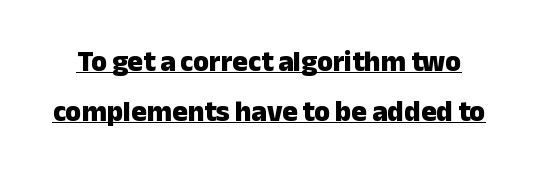
The image shows 29 px heavy sans-serif type, upright; set line spacing 1.71x, normal letter spacing, underlined; low stroke contrast and a medium x-height.
